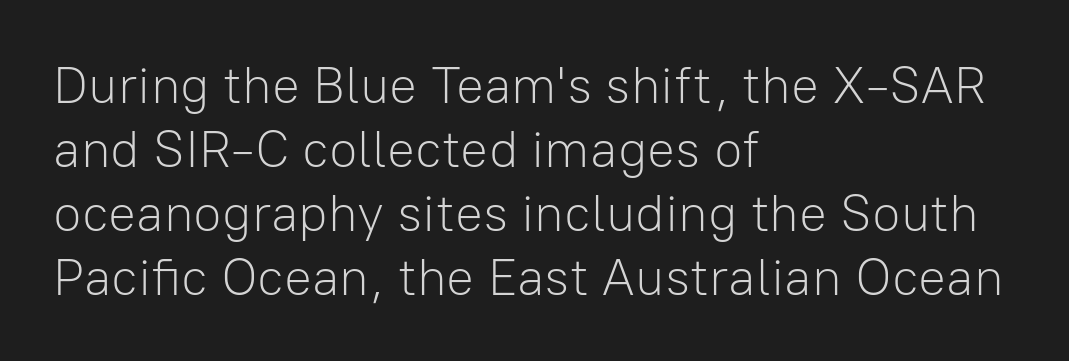
{"serif": "no", "italic": "no", "bold": "no", "weight": "light", "width": "normal", "stroke_contrast": "low", "x_height": "medium", "monospaced": "no", "underline": "no", "align": "left", "line_spacing_ratio": 1.23, "letter_spacing": "normal", "letter_spacing_em": 0.0, "glyph_px": 52}
